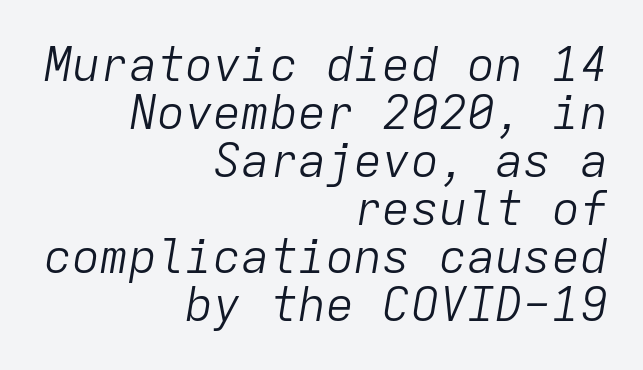
{"italic": "yes", "lean": "right", "slant_degrees": 9, "bold": "no", "weight": "light", "width": "normal", "stroke_contrast": "low", "x_height": "medium", "monospaced": "yes", "underline": "no", "align": "right", "line_spacing": "tight", "line_spacing_ratio": 1.02, "letter_spacing": "normal", "letter_spacing_em": 0.0, "glyph_px": 47}
